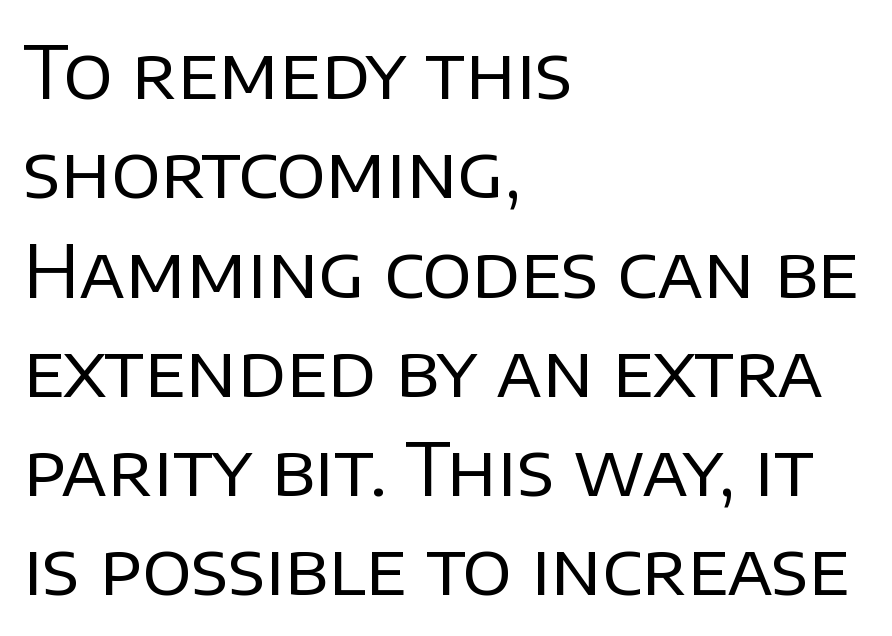
{"serif": "no", "italic": "no", "bold": "no", "weight": "regular", "width": "normal", "stroke_contrast": "low", "x_height": "large", "monospaced": "no", "underline": "no", "align": "left", "line_spacing": "normal", "line_spacing_ratio": 1.36, "letter_spacing": "normal", "letter_spacing_em": 0.0, "glyph_px": 73}
